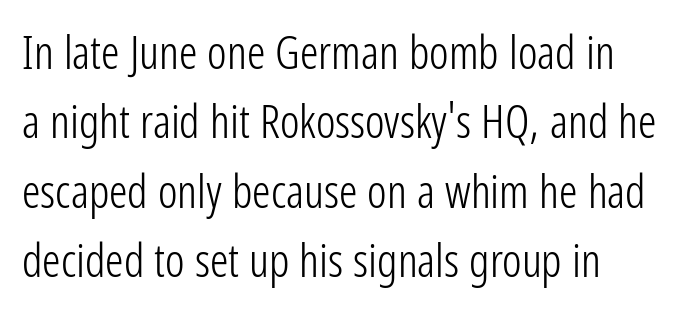
The image shows 46 px light, condensed sans-serif type, upright; set left-aligned, normal line spacing (1.51x), normal letter spacing, not underlined; low stroke contrast and a medium x-height.
